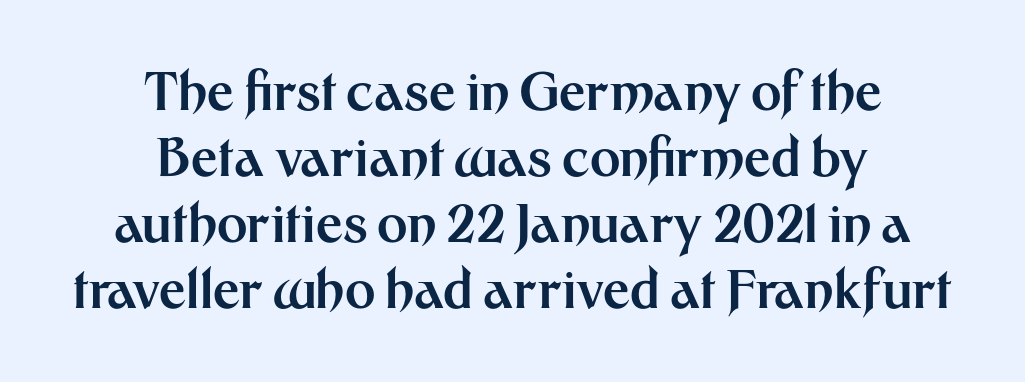
{"serif": "no", "italic": "no", "bold": "yes", "weight": "bold", "width": "normal", "stroke_contrast": "medium", "x_height": "medium", "monospaced": "no", "underline": "no", "align": "center", "line_spacing": "normal", "line_spacing_ratio": 1.27, "letter_spacing": "normal", "letter_spacing_em": 0.0, "glyph_px": 52}
